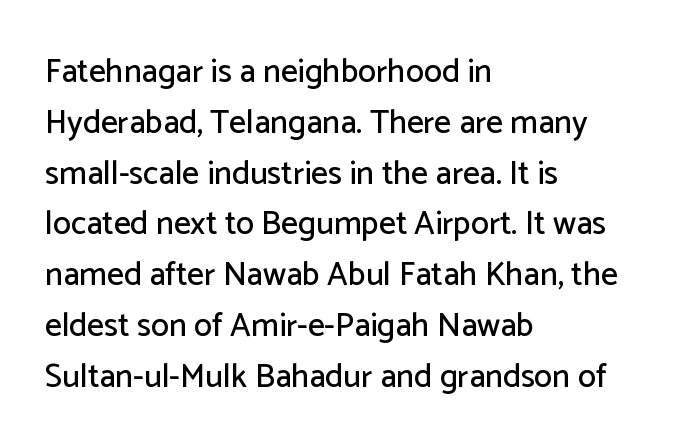
{"serif": "no", "italic": "no", "width": "normal", "stroke_contrast": "low", "x_height": "medium", "monospaced": "no", "underline": "no", "align": "left", "line_spacing": "normal", "line_spacing_ratio": 1.54, "letter_spacing": "normal", "letter_spacing_em": 0.0, "glyph_px": 33}
